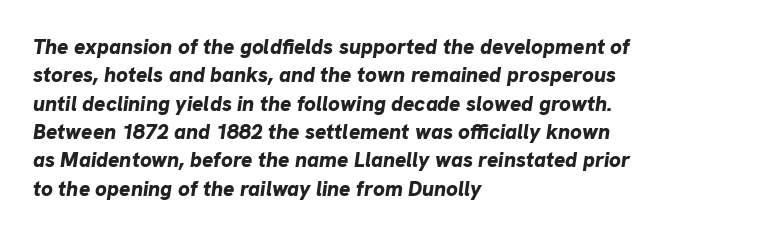
The image shows 21 px bold type, italic (leaning right); set left-aligned, normal line spacing (1.35x), normal letter spacing, not underlined.
